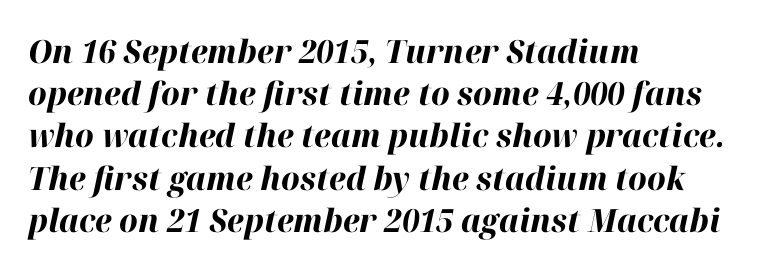
Baseline-to-baseline distance is the conventional proportion of letter height. What weight is shown? A full bold with thick strokes. Is the block centered? No — it sits flush against the left margin. Note the varied advance widths — an 'i' is clearly narrower than an 'm'.
